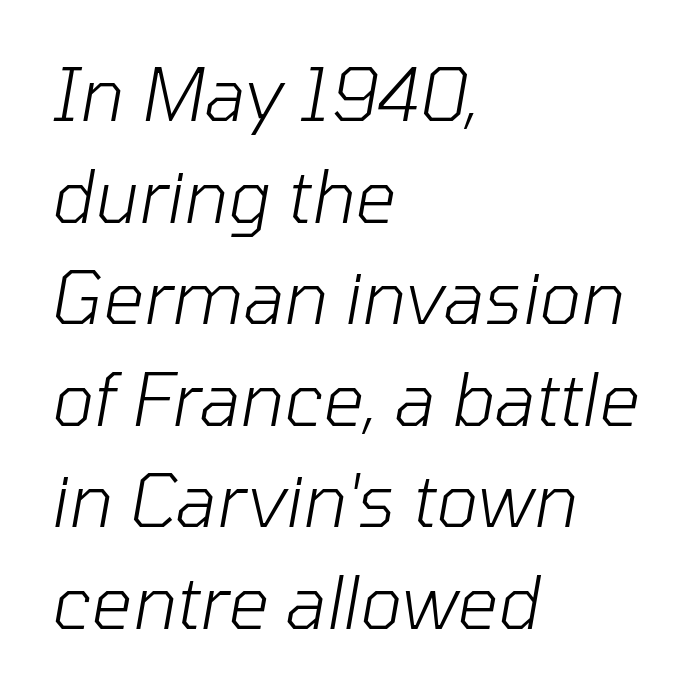
Q: Is the text bold? A: No.
Q: Is the text italic (slanted)? A: Yes, it leans right by about 10 degrees.
Q: Is the text underlined? A: No.
Q: How is the paragraph aligned? A: Left-aligned.
Q: Is the spacing between letters normal or unusually wide? A: Normal.
Q: Is the spacing between lines tight, normal or loose? A: Normal.
Q: Width (condensed, normal, or wide)? A: Normal.
Q: Stroke contrast? A: Low.
Q: x-height? A: Medium.
Q: Monospaced? A: No.
